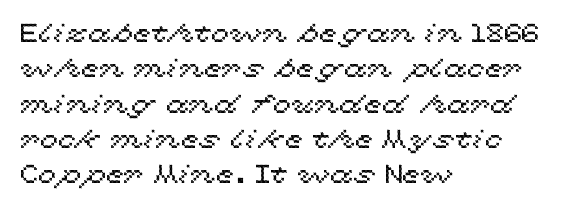
The image shows 26 px text type; set left-aligned, normal line spacing (1.36x), normal letter spacing, not underlined.
